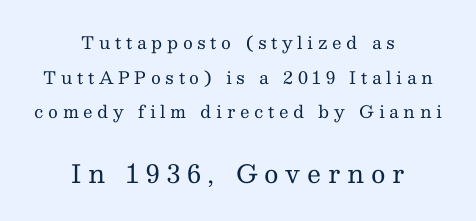
Q: Is the text bold? A: No.
Q: Is the text italic (slanted)? A: No, it is upright.
Q: Is the text underlined? A: No.
Q: How is the paragraph aligned? A: Centered.
Q: Is the spacing between letters normal or unusually wide? A: Unusually wide.
Q: Is the spacing between lines tight, normal or loose? A: Loose.
Q: Which block of text is set in a larger size, the first (top) or the second (bottom)? A: The second (bottom) one.
